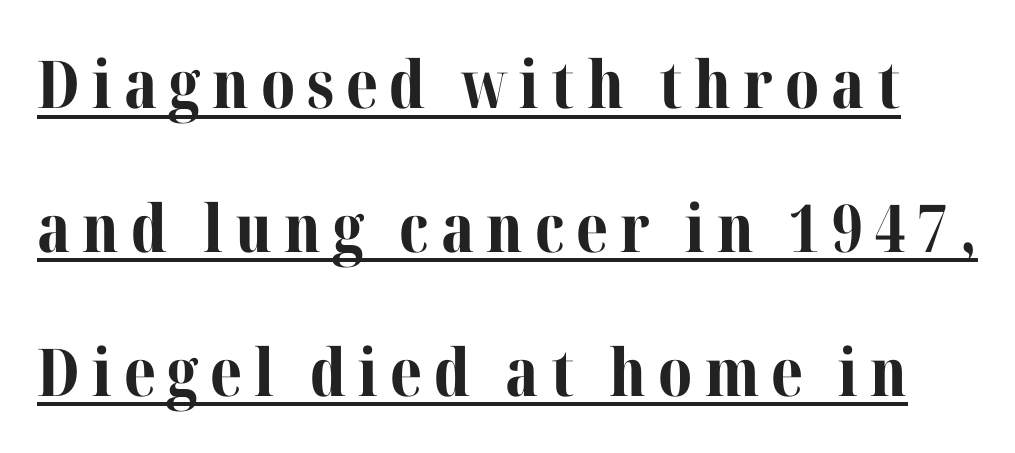
Characters remain perfectly vertical along every line. A continuous stroke trails under the words, as in a hyperlink. Proportional: the letters do not fall into vertical columns. Note: serifs present on the glyphs. The lines are spread far apart with generous leading. A full-strength bold gives these letters their thick strokes.
